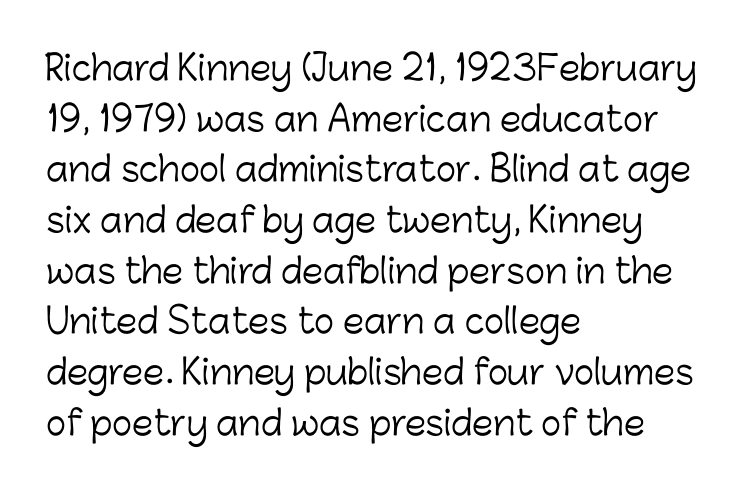
{"serif": "no", "italic": "no", "bold": "no", "weight": "light", "width": "normal", "stroke_contrast": "low", "x_height": "medium", "monospaced": "no", "underline": "no", "align": "left", "line_spacing": "normal", "line_spacing_ratio": 1.49, "letter_spacing": "normal", "letter_spacing_em": 0.0, "glyph_px": 34}
